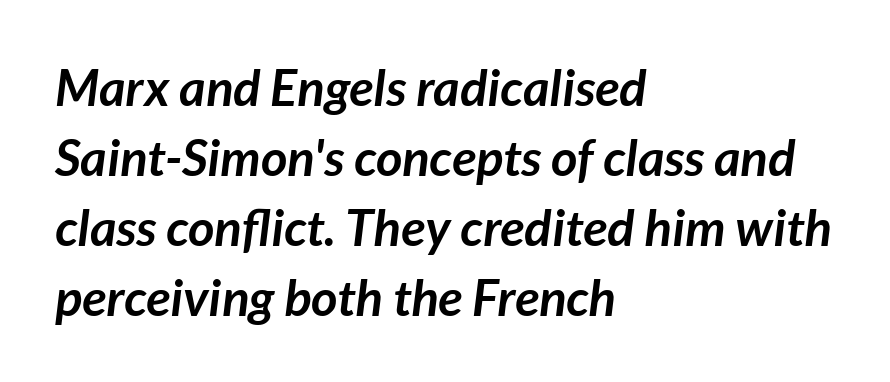
Caption: standard tracking, unaltered. Each glyph is drawn with heavy, bold strokes. The paragraph has a hard left edge and a soft right edge. The letters are slanted; this is an italic face.
